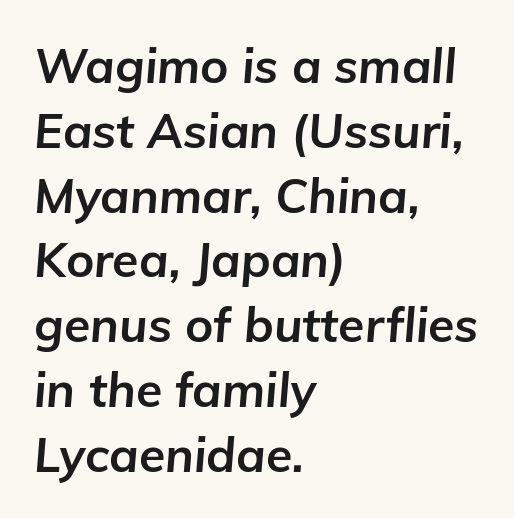
These words are printed bold, with thick strokes throughout. Tracking here is standard; glyphs follow each other at the usual distance. Is there much room between lines? A standard amount, neither cramped nor airy. Each letter keeps its own natural width here, so spacing adapts to shape. Has an underline been added? It has not. Visually the block forms a straight wall on the left and a jagged coastline on the right.
